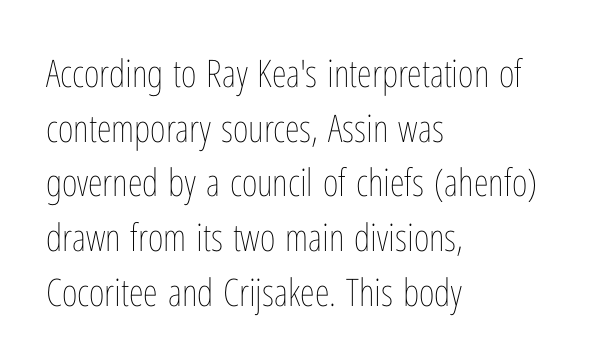
{"italic": "no", "bold": "no", "weight": "thin", "width": "condensed", "stroke_contrast": "low", "x_height": "medium", "monospaced": "no", "underline": "no", "align": "left", "line_spacing": "normal", "line_spacing_ratio": 1.44, "letter_spacing": "normal", "letter_spacing_em": 0.0, "glyph_px": 38}
